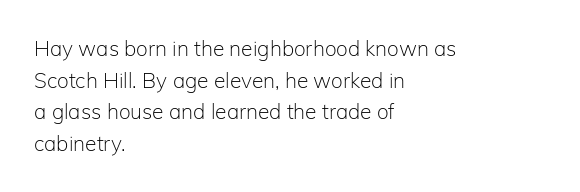
Style check: upright. Leftover space on each line is placed entirely after the last word. The rows are spaced the way most documents space them. The font is comparable to plain body text, perhaps lighter. Honestly, there is no underline to notice here at all. Nobody touched the tracking dial on this one.
